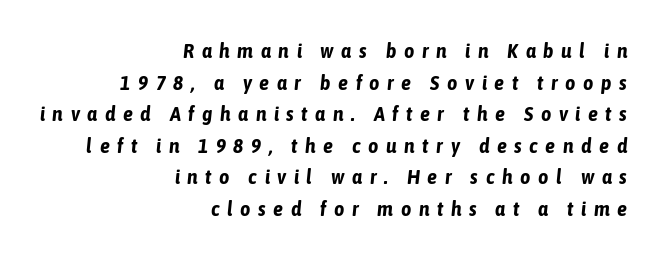
The image shows 20 px bold type, italic (leaning right); set right-aligned, normal line spacing (1.58x), unusually wide letter spacing (+0.38 em), not underlined.
